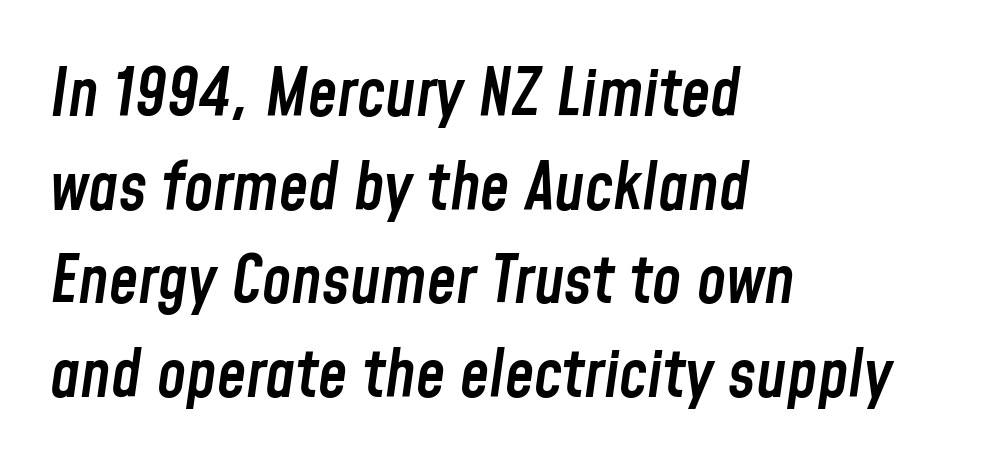
Q: Is the text bold? A: Semi-bold.
Q: Is the text italic (slanted)? A: Yes, it leans right by about 8 degrees.
Q: Is the text underlined? A: No.
Q: How is the paragraph aligned? A: Left-aligned.
Q: Is the spacing between letters normal or unusually wide? A: Normal.
Q: Is the spacing between lines tight, normal or loose? A: Normal.
Q: Width (condensed, normal, or wide)? A: Condensed.
Q: Stroke contrast? A: Low.
Q: x-height? A: Medium.
Q: Monospaced? A: No.
